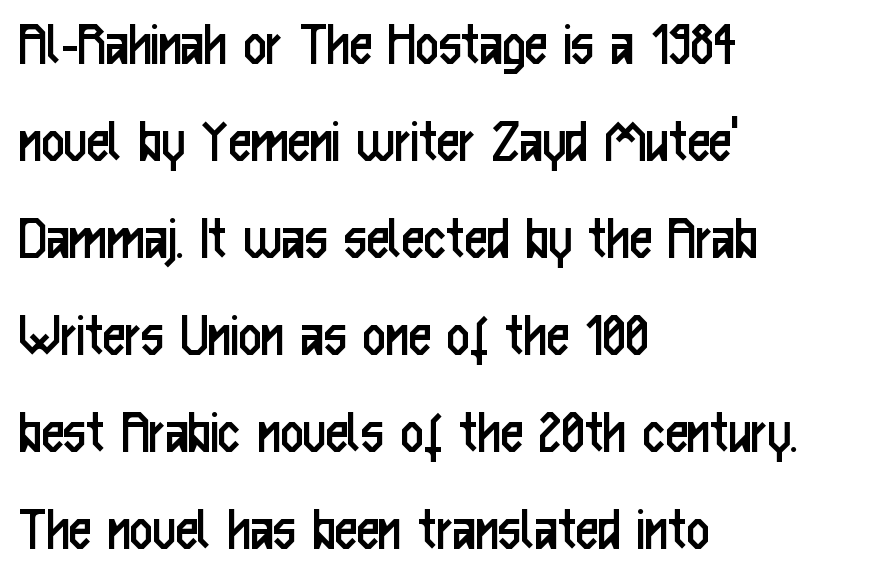
Q: Is the text bold? A: No.
Q: Is the text italic (slanted)? A: No, it is upright.
Q: Is the typeface a serif or a sans-serif typeface? A: Sans-serif.
Q: Is the text underlined? A: No.
Q: How is the paragraph aligned? A: Left-aligned.
Q: Is the spacing between letters normal or unusually wide? A: Normal.
Q: Is the spacing between lines tight, normal or loose? A: Normal.
Q: Width (condensed, normal, or wide)? A: Condensed.
Q: Stroke contrast? A: Low.
Q: x-height? A: Medium.
Q: Monospaced? A: No.
